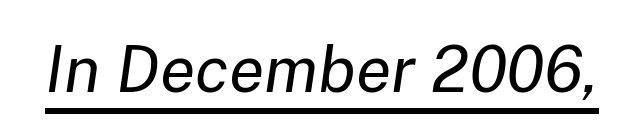
{"italic": "yes", "lean": "right", "slant_degrees": 8, "bold": "no", "weight": "regular", "width": "normal", "stroke_contrast": "low", "x_height": "medium", "monospaced": "no", "underline": "yes", "letter_spacing": "normal", "letter_spacing_em": 0.0, "glyph_px": 65}
